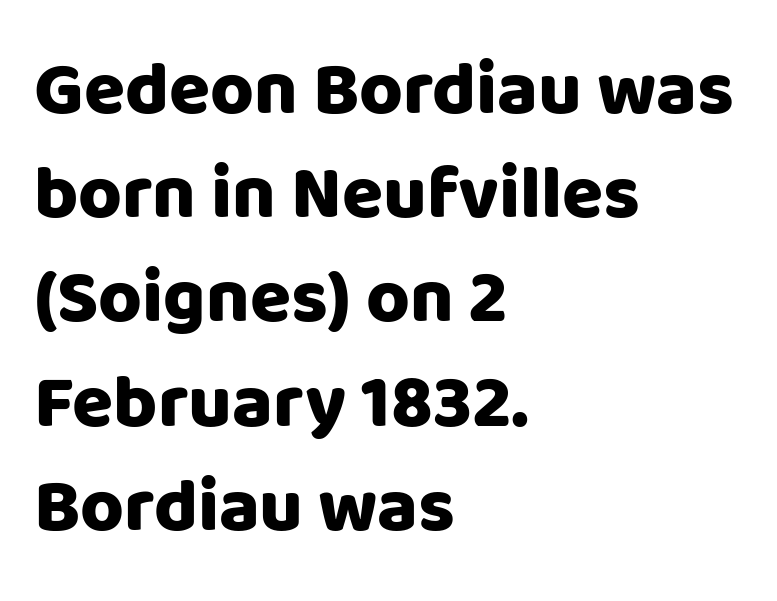
{"serif": "no", "italic": "no", "width": "normal", "stroke_contrast": "low", "x_height": "large", "monospaced": "no", "underline": "no", "align": "left", "line_spacing": "normal", "line_spacing_ratio": 1.39, "letter_spacing": "normal", "letter_spacing_em": 0.0, "glyph_px": 75}
